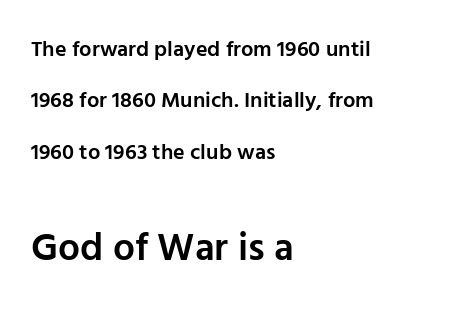
{"serif": "no", "italic": "no", "bold": "semi", "weight": "semibold", "width": "normal", "stroke_contrast": "low", "x_height": "medium", "monospaced": "no", "underline": "no", "align": "left", "line_spacing": "loose", "line_spacing_ratio": 2.33, "letter_spacing": "normal", "letter_spacing_em": 0.0, "larger_block": "second", "size_ratio": 1.77, "glyph_px": 39}
